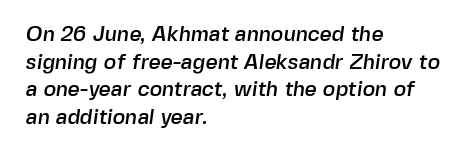
Q: Is the text underlined? A: No.
Q: How is the paragraph aligned? A: Left-aligned.
Q: Is the spacing between letters normal or unusually wide? A: Normal.
Q: Is the spacing between lines tight, normal or loose? A: Normal.
